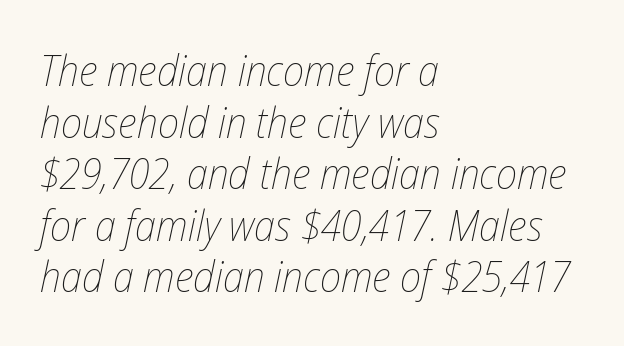
Only glyphs here, with clear space below each row. This is not heavy type; no bold has been used. The passage shown is typed in a proportional face where columns would drift. This rendering leaves character spacing at its baseline value.
